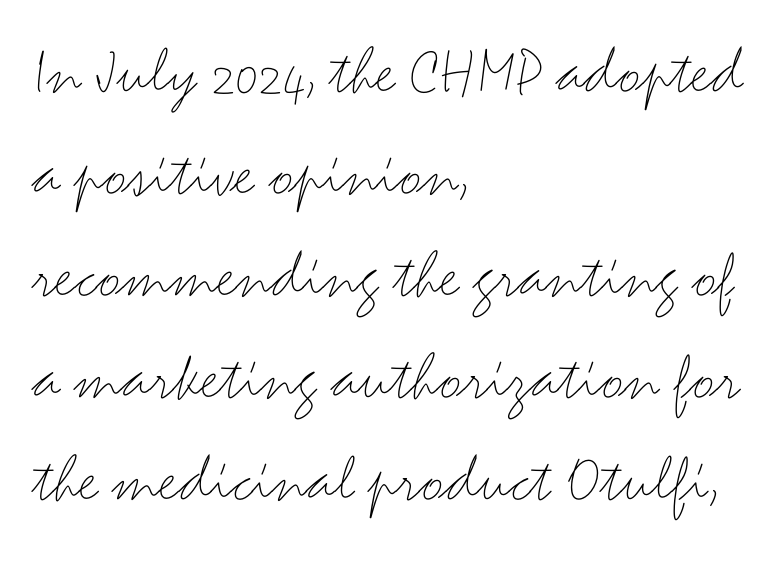
Q: Is the text bold? A: No.
Q: Is the text italic (slanted)? A: Yes.
Q: Is the typeface a serif or a sans-serif typeface? A: Sans-serif.
Q: Is the text underlined? A: No.
Q: How is the paragraph aligned? A: Left-aligned.
Q: Is the spacing between letters normal or unusually wide? A: Normal.
Q: Is the spacing between lines tight, normal or loose? A: Normal.
Q: Width (condensed, normal, or wide)? A: Wide.
Q: Stroke contrast? A: Medium.
Q: x-height? A: Small.
Q: Monospaced? A: No.
